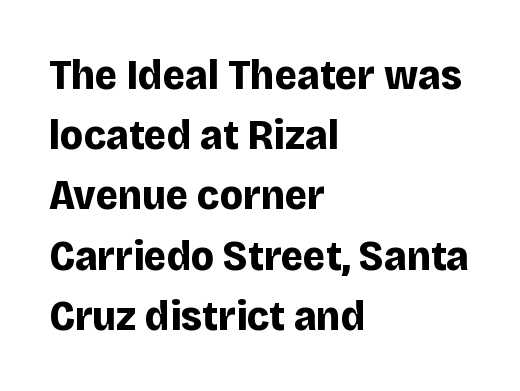
The image shows 43 px bold sans-serif type, upright; set left-aligned, normal line spacing (1.4x), normal letter spacing, not underlined; low stroke contrast and a large x-height.
